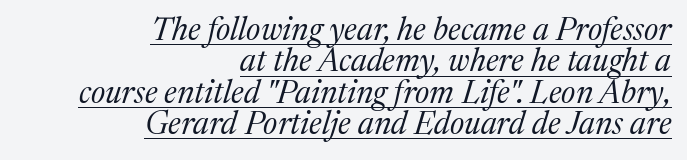
The image shows 32 px regular-weight serif type, italic (leaning right); set right-aligned, tight line spacing (0.98x), normal letter spacing, underlined; medium stroke contrast and a medium x-height.
